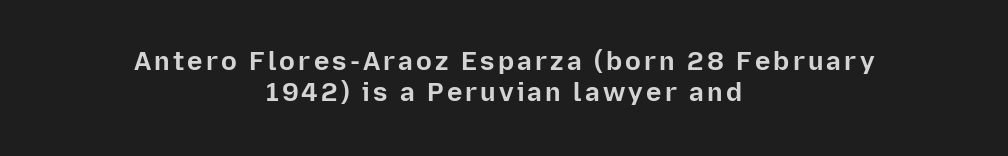
Q: Is the text bold? A: Yes.
Q: Is the text italic (slanted)? A: No, it is upright.
Q: Is the text underlined? A: No.
Q: How is the paragraph aligned? A: Centered.
